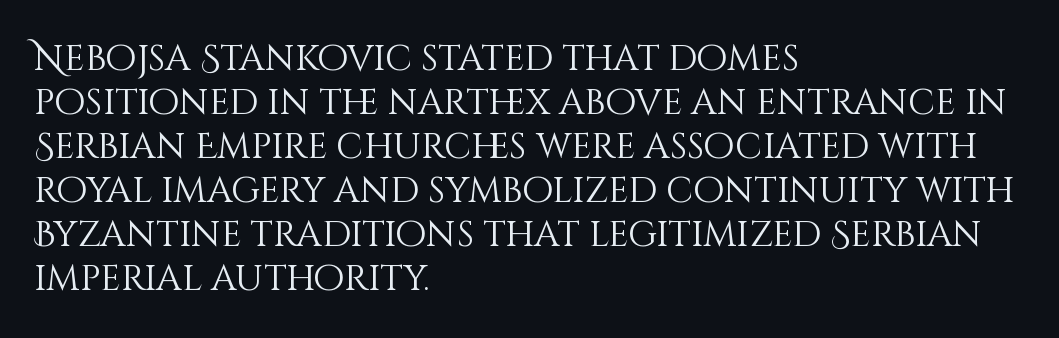
Nobody touched the tracking dial on this one. A typesetter would call this proportional, since set widths differ per character. These glyphs show unthickened strokes, regular width or finer. A student would call this left alignment; a typographer would say flush left, rag right.
